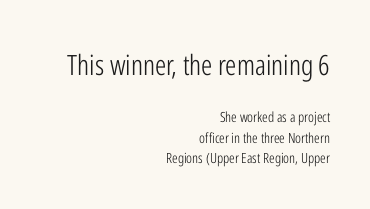
Q: Is the text bold? A: No.
Q: Is the text italic (slanted)? A: No, it is upright.
Q: Is the typeface a serif or a sans-serif typeface? A: Sans-serif.
Q: Is the text underlined? A: No.
Q: How is the paragraph aligned? A: Right-aligned.
Q: Is the spacing between letters normal or unusually wide? A: Normal.
Q: Is the spacing between lines tight, normal or loose? A: Normal.
Q: Which block of text is set in a larger size, the first (top) or the second (bottom)? A: The first (top) one.
Q: Width (condensed, normal, or wide)? A: Condensed.
Q: Stroke contrast? A: Low.
Q: x-height? A: Medium.
Q: Monospaced? A: No.
